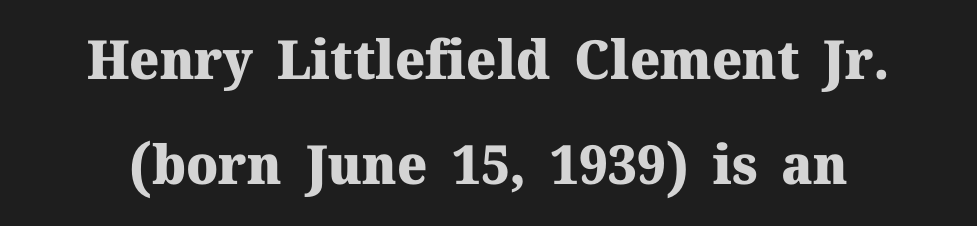
The image shows 54 px heavy serif type, upright; set loose line spacing (1.94x), normal letter spacing, not underlined; medium stroke contrast and a medium x-height.
